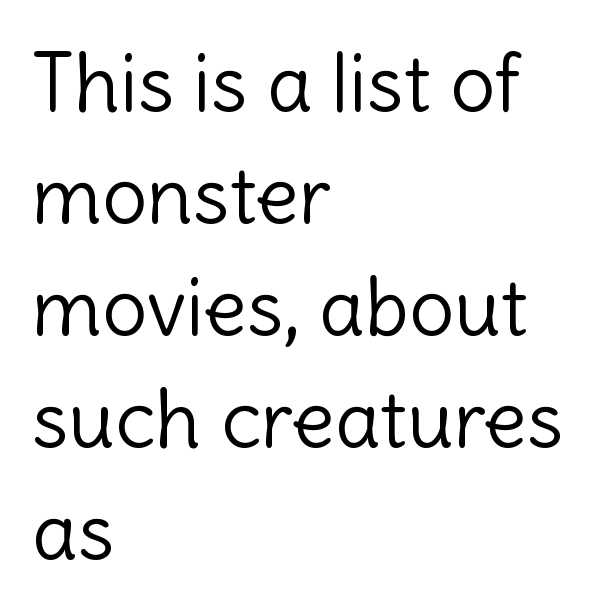
Q: Is the text bold? A: No.
Q: Is the text italic (slanted)? A: No, it is upright.
Q: Is the typeface a serif or a sans-serif typeface? A: Sans-serif.
Q: Is the text underlined? A: No.
Q: How is the paragraph aligned? A: Left-aligned.
Q: Is the spacing between letters normal or unusually wide? A: Normal.
Q: Is the spacing between lines tight, normal or loose? A: Normal.
Q: Width (condensed, normal, or wide)? A: Normal.
Q: x-height? A: Medium.
Q: Monospaced? A: No.
